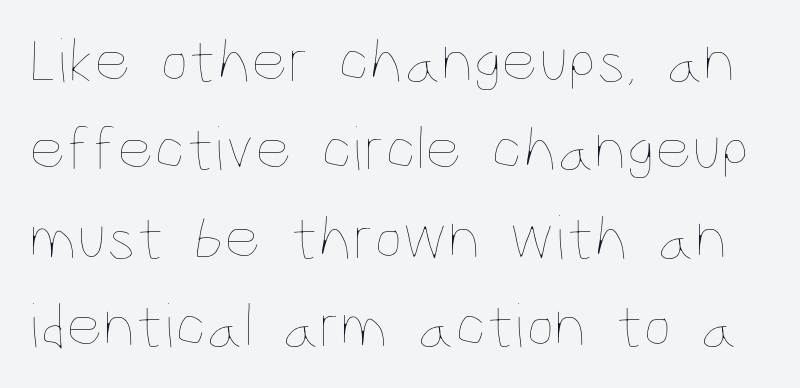
{"italic": "no", "bold": "no", "weight": "thin", "width": "condensed", "stroke_contrast": "low", "x_height": "large", "monospaced": "no", "underline": "no", "line_spacing": "normal", "line_spacing_ratio": 1.38, "letter_spacing": "normal", "letter_spacing_em": 0.0, "glyph_px": 64}
